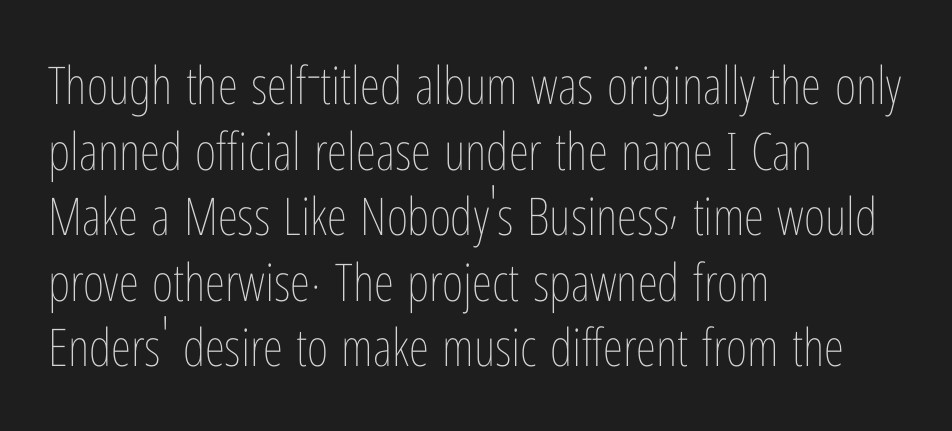
Inter-character spacing is left at the font's built-in metrics. Compared with a typical body face, this is equally light or lighter still. The paragraph shown leans on its left margin. Evenly set lines give the paragraph a standard silhouette. Each letter keeps its own natural width here, so spacing adapts to shape.
